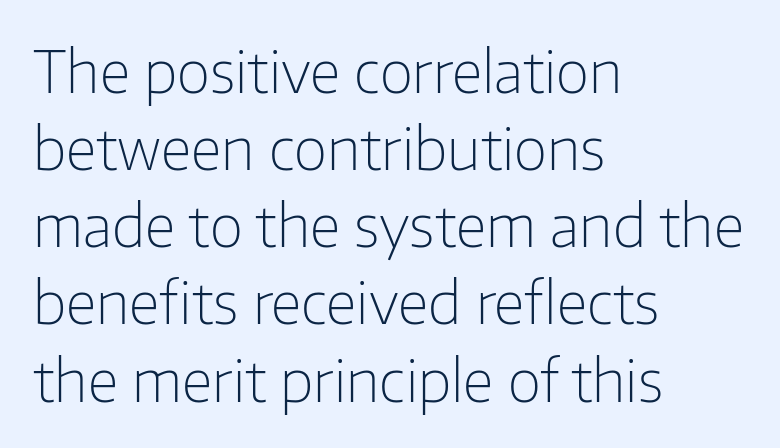
Q: Is the text bold? A: No.
Q: Is the text italic (slanted)? A: No, it is upright.
Q: Is the typeface a serif or a sans-serif typeface? A: Sans-serif.
Q: Is the text underlined? A: No.
Q: How is the paragraph aligned? A: Left-aligned.
Q: Is the spacing between letters normal or unusually wide? A: Normal.
Q: Is the spacing between lines tight, normal or loose? A: Normal.
Q: Width (condensed, normal, or wide)? A: Normal.
Q: Stroke contrast? A: Low.
Q: x-height? A: Medium.
Q: Monospaced? A: No.
